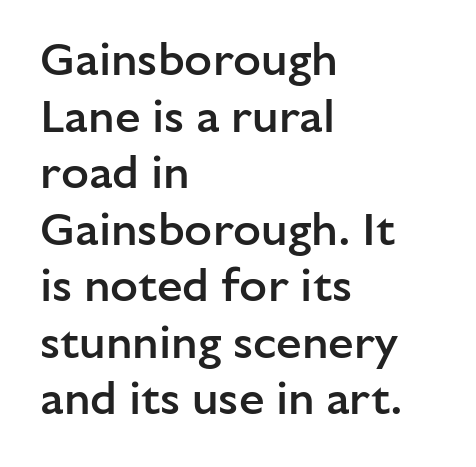
{"serif": "no", "italic": "no", "bold": "semi", "weight": "semibold", "width": "normal", "stroke_contrast": "low", "x_height": "medium", "monospaced": "no", "underline": "no", "align": "left", "line_spacing_ratio": 1.23, "letter_spacing": "normal", "letter_spacing_em": 0.0, "glyph_px": 46}
